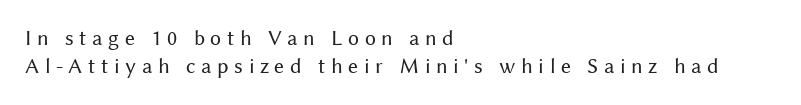
{"italic": "no", "bold": "no", "underline": "no", "align": "left", "line_spacing": "normal", "line_spacing_ratio": 1.28, "letter_spacing": "wide", "letter_spacing_em": 0.25, "glyph_px": 22}
